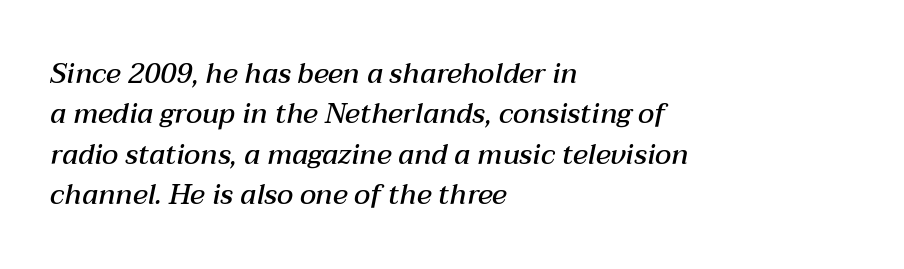
The image shows 28 px semibold type, italic (leaning right); set left-aligned, normal line spacing (1.44x), normal letter spacing, not underlined; medium stroke contrast and a medium x-height.
